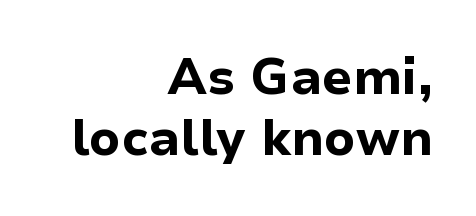
{"serif": "no", "italic": "no", "bold": "yes", "weight": "bold", "width": "normal", "stroke_contrast": "low", "x_height": "medium", "monospaced": "no", "underline": "no", "align": "right", "line_spacing_ratio": 1.22, "letter_spacing": "normal", "letter_spacing_em": 0.0, "glyph_px": 50}
